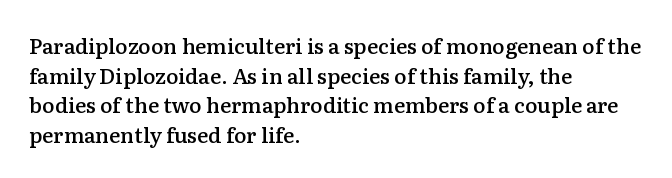
The image shows 21 px text type, upright; set left-aligned, normal line spacing (1.41x), normal letter spacing, not underlined.
